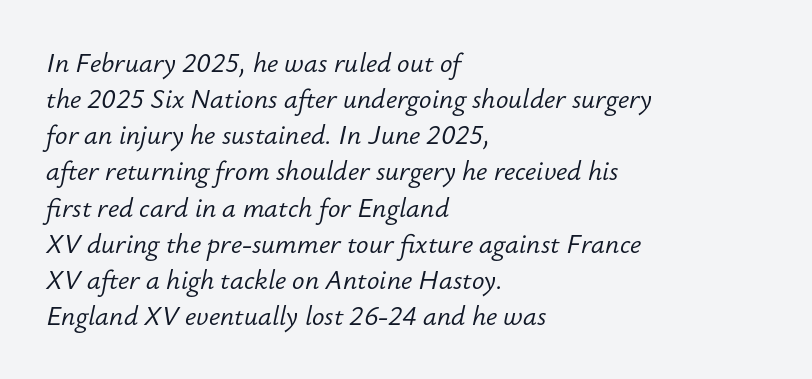
Q: Is the text bold? A: No.
Q: Is the text italic (slanted)? A: Yes, it leans right by about 12 degrees.
Q: Is the text underlined? A: No.
Q: How is the paragraph aligned? A: Left-aligned.
Q: Is the spacing between letters normal or unusually wide? A: Normal.
Q: Is the spacing between lines tight, normal or loose? A: Normal.
